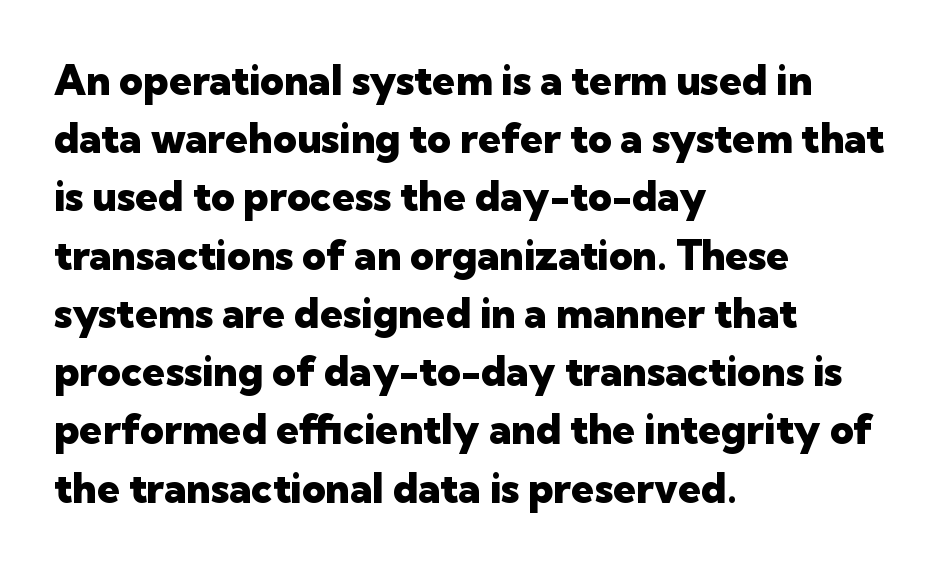
Glance below the letters and you will spot only blank space. Every stem runs plumb, perpendicular to the baseline. The typesetting leans heavy: a genuine bold. The rendering keeps characters at their native spacing.
